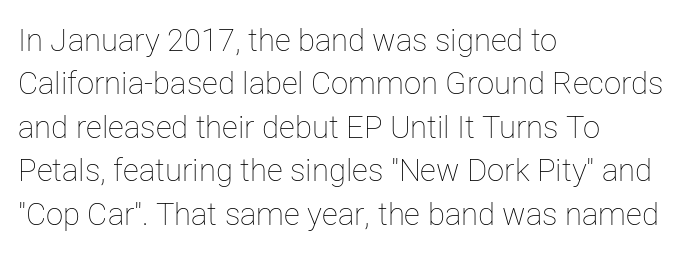
The image shows 31 px thin type, upright; set left-aligned, normal line spacing (1.4x), normal letter spacing, not underlined; low stroke contrast and a medium x-height.
